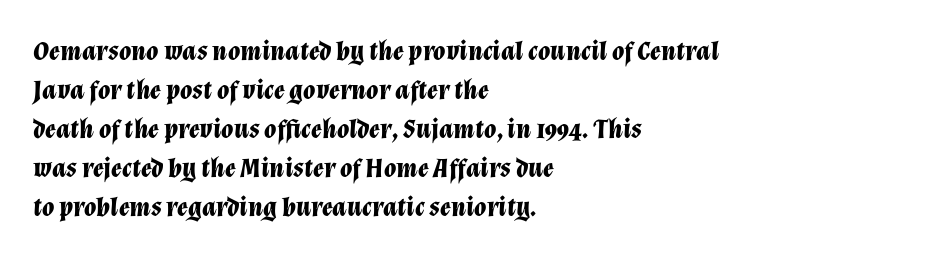
The image shows 28 px bold type, italic (leaning right); set left-aligned, normal line spacing (1.39x), normal letter spacing, not underlined; low stroke contrast and a medium x-height.
